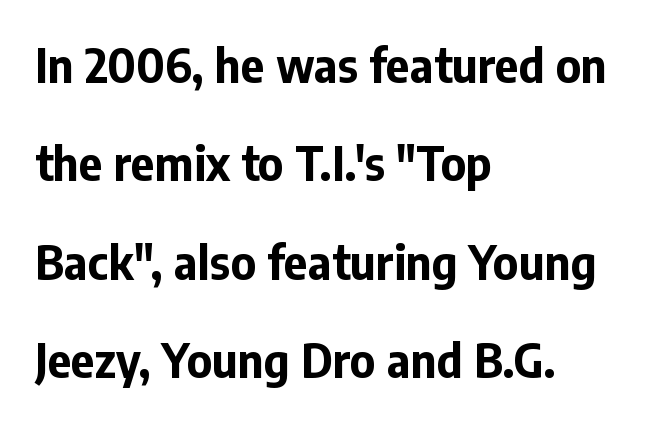
{"serif": "no", "italic": "no", "bold": "yes", "weight": "bold", "width": "normal", "stroke_contrast": "low", "x_height": "medium", "monospaced": "no", "underline": "no", "align": "left", "line_spacing": "loose", "line_spacing_ratio": 2.14, "letter_spacing": "normal", "letter_spacing_em": 0.0, "glyph_px": 46}
